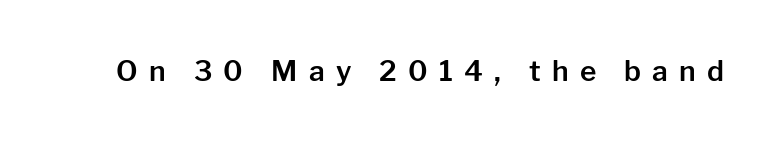
The image shows 28 px sans-serif type, upright; set unusually wide letter spacing (+0.4 em), not underlined; low stroke contrast and a medium x-height.
